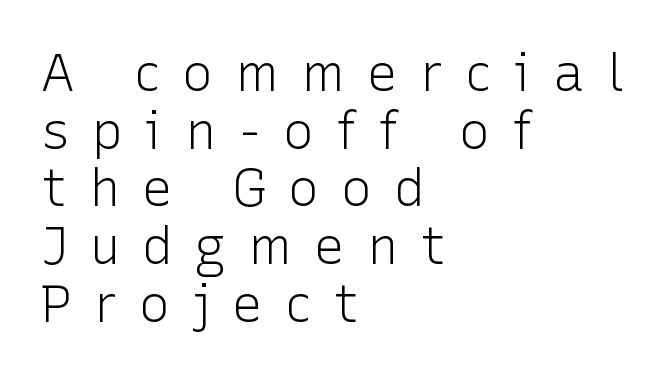
This sample trades vertical openness for compactness between lines. Rendered with straight, roman letterforms. The letters advance in unequal steps, a hallmark of proportional type. One-word summary of the alignment: left. The rendering shows plain stroke endings on the letterforms — a sans-serif design.
